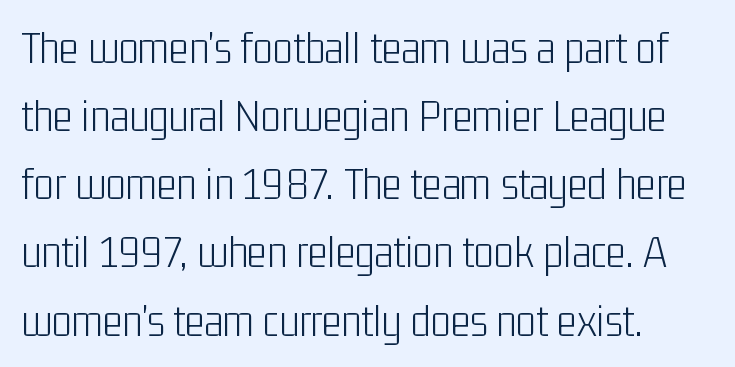
The passage shown stacks its lines at a standard gap. Typeset ragged right — the left edge is the straight one. How are the letters spaced? Ordinarily, with no added tracking. The letters stand upright; this is a roman face. Regarding serifs, this sample does without them. The words here are not underlined.
